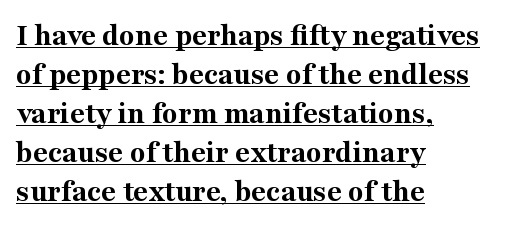
Beneath each row of characters lies a ruled line. Is there any slant? The stems are plumb. Is this a sans? No — the strokes have serifs. Each glyph is drawn with heavy, bold strokes.
